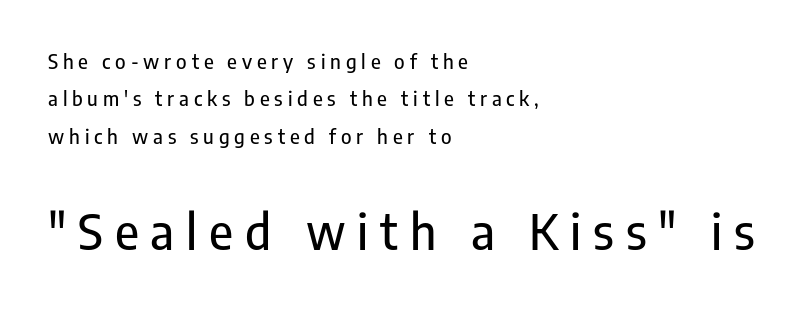
Q: Is the text italic (slanted)? A: No, it is upright.
Q: Is the typeface a serif or a sans-serif typeface? A: Sans-serif.
Q: Is the text underlined? A: No.
Q: How is the paragraph aligned? A: Left-aligned.
Q: Is the spacing between letters normal or unusually wide? A: Unusually wide.
Q: Which block of text is set in a larger size, the first (top) or the second (bottom)? A: The second (bottom) one.
Q: Width (condensed, normal, or wide)? A: Condensed.
Q: Stroke contrast? A: Low.
Q: x-height? A: Medium.
Q: Monospaced? A: No.
